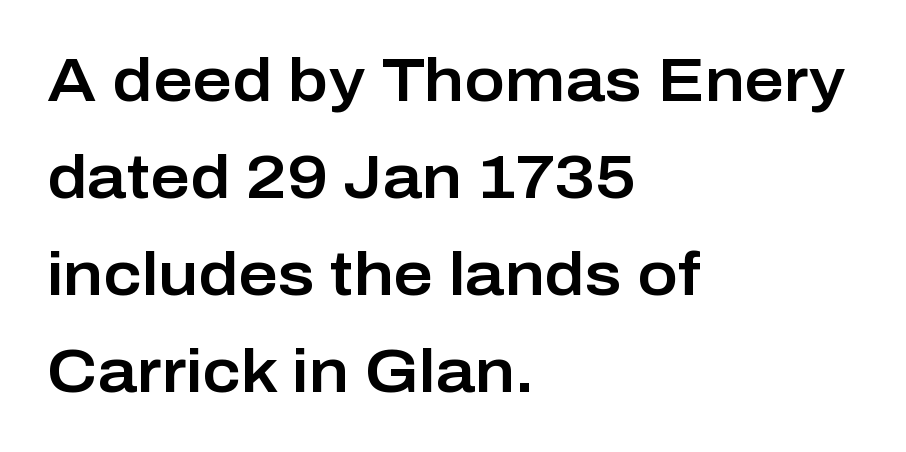
{"serif": "no", "italic": "no", "width": "normal", "stroke_contrast": "low", "x_height": "medium", "monospaced": "no", "underline": "no", "align": "left", "line_spacing": "normal", "line_spacing_ratio": 1.59, "letter_spacing": "normal", "letter_spacing_em": 0.0, "glyph_px": 61}
